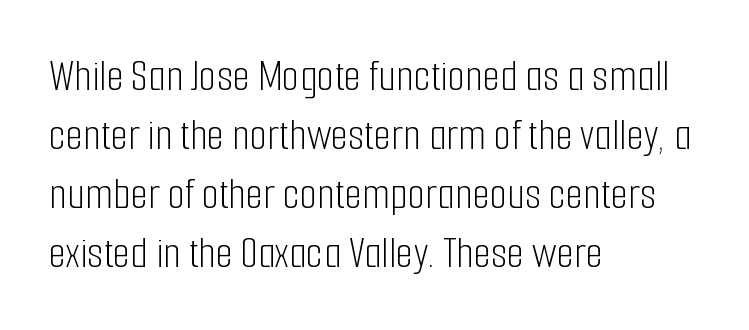
The image shows 45 px light, condensed sans-serif type, upright; set left-aligned, normal line spacing (1.31x), normal letter spacing, not underlined; low stroke contrast and a medium x-height.
